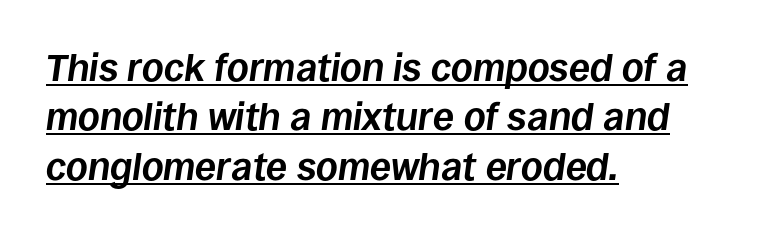
Q: Is the text bold? A: Yes.
Q: Is the text italic (slanted)? A: Yes, it leans right by about 8 degrees.
Q: Is the text underlined? A: Yes.
Q: How is the paragraph aligned? A: Left-aligned.
Q: Is the spacing between letters normal or unusually wide? A: Normal.
Q: Is the spacing between lines tight, normal or loose? A: Normal.
Q: Width (condensed, normal, or wide)? A: Normal.
Q: Stroke contrast? A: Low.
Q: x-height? A: Large.
Q: Monospaced? A: No.
